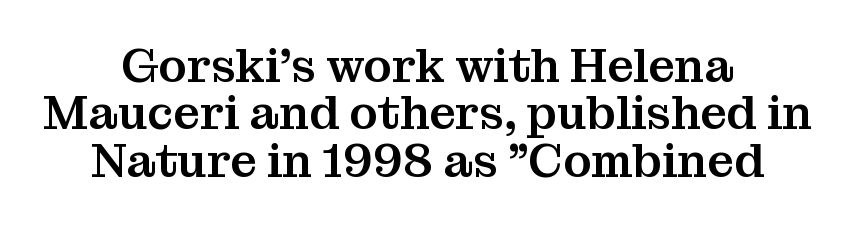
The image shows 47 px serif type, upright; set centered, tight line spacing (1.01x), normal letter spacing, not underlined; medium stroke contrast and a medium x-height.
